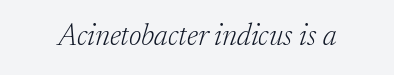
Q: Is the text bold? A: No.
Q: Is the text italic (slanted)? A: Yes, it leans right by about 17 degrees.
Q: Is the typeface a serif or a sans-serif typeface? A: Serif.
Q: Is the text underlined? A: No.
Q: Is the spacing between letters normal or unusually wide? A: Normal.
Q: Width (condensed, normal, or wide)? A: Normal.
Q: Stroke contrast? A: Low.
Q: x-height? A: Medium.
Q: Monospaced? A: No.
